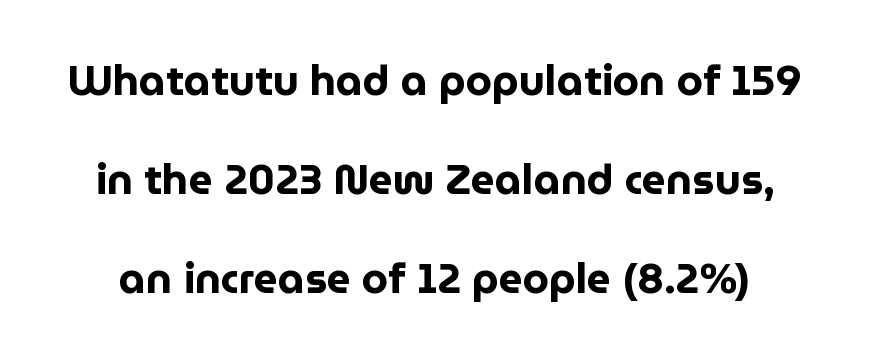
Q: Is the text bold? A: Yes.
Q: Is the text italic (slanted)? A: No, it is upright.
Q: Is the typeface a serif or a sans-serif typeface? A: Sans-serif.
Q: Is the text underlined? A: No.
Q: Is the spacing between letters normal or unusually wide? A: Normal.
Q: Is the spacing between lines tight, normal or loose? A: Loose.
Q: Width (condensed, normal, or wide)? A: Normal.
Q: Stroke contrast? A: Low.
Q: x-height? A: Medium.
Q: Monospaced? A: No.
